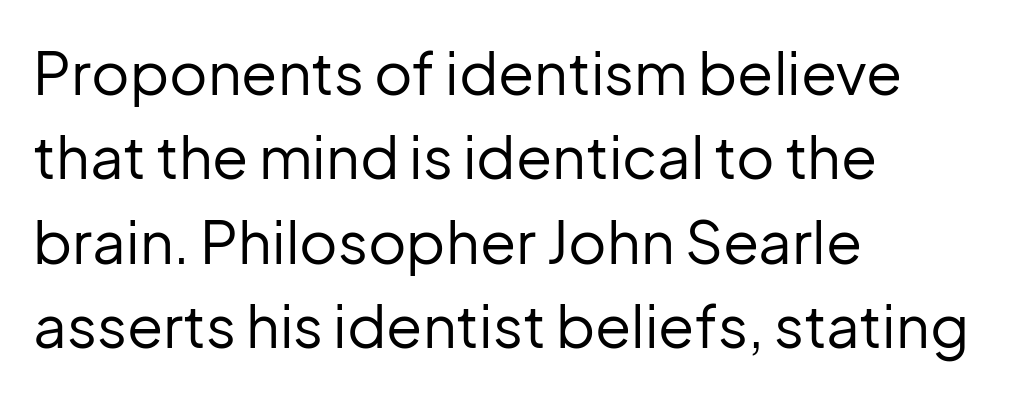
Observe the absence of serifs on each vertical stroke in this sample. You can tell it's not italic because the verticals are truly vertical. Which margin do the lines hug? The left one — the right edge is uneven. Rule under the text: the space is simply empty.
